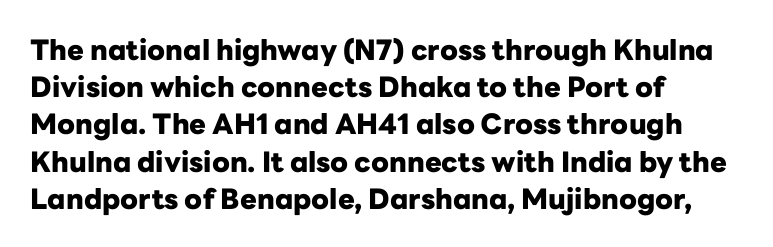
The image shows 28 px heavy sans-serif type, upright; set left-aligned, normal line spacing (1.33x), normal letter spacing, not underlined; low stroke contrast and a medium x-height.
